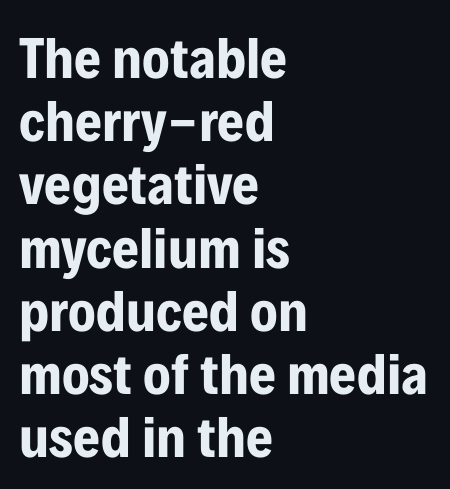
The image shows 58 px bold, condensed sans-serif type, upright; set left-aligned, tight line spacing (1.09x), normal letter spacing, not underlined; low stroke contrast and a medium x-height.
